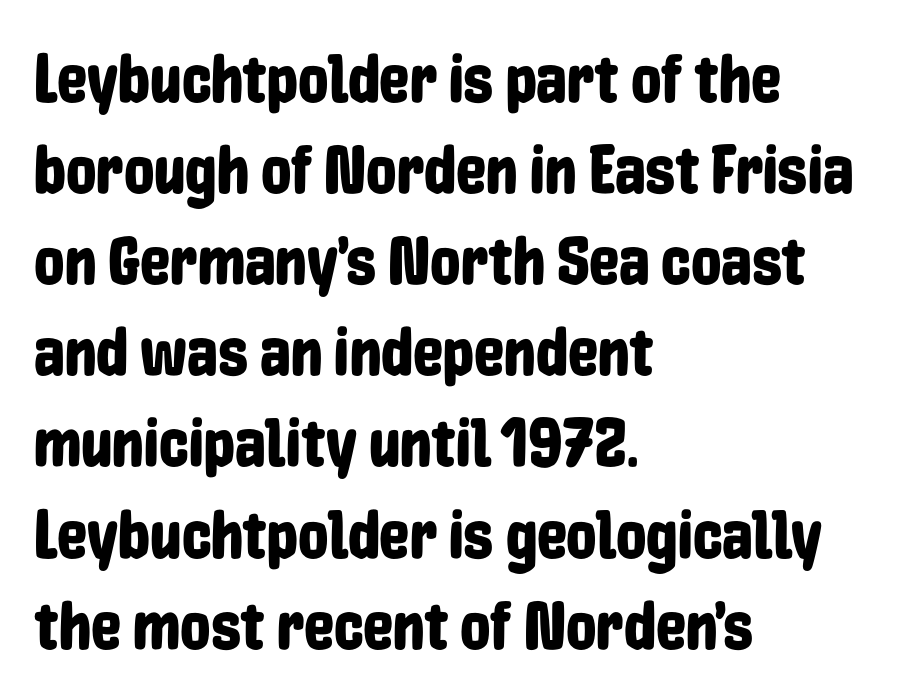
The ragged edge is on the right, which tells us the setting is flush left. Serif or sans? Sans — the stroke terminals are bare. The area under the type is left untouched. Italic? Not at all — the glyphs are vertical. A typesetter would call this zero additional tracking.
